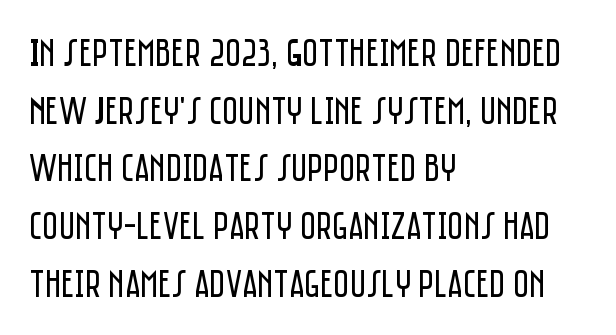
{"serif": "no", "italic": "no", "bold": "no", "weight": "regular", "width": "condensed", "stroke_contrast": "low", "x_height": "large", "monospaced": "no", "underline": "no", "align": "left", "line_spacing": "normal", "line_spacing_ratio": 1.48, "letter_spacing": "normal", "letter_spacing_em": 0.0, "glyph_px": 39}
